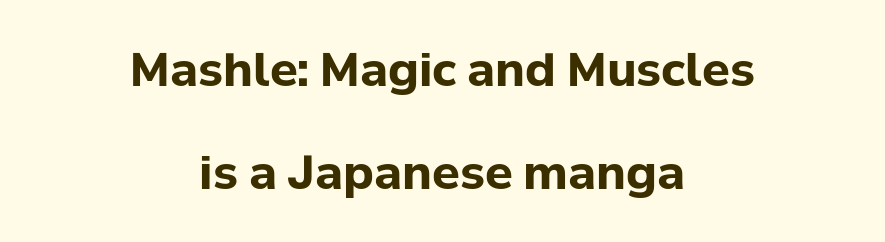
Q: Is the text bold? A: Yes.
Q: Is the text italic (slanted)? A: No, it is upright.
Q: Is the typeface a serif or a sans-serif typeface? A: Sans-serif.
Q: Is the text underlined? A: No.
Q: How is the paragraph aligned? A: Centered.
Q: Is the spacing between letters normal or unusually wide? A: Normal.
Q: Is the spacing between lines tight, normal or loose? A: Loose.
Q: Width (condensed, normal, or wide)? A: Normal.
Q: Stroke contrast? A: Low.
Q: x-height? A: Medium.
Q: Monospaced? A: No.
